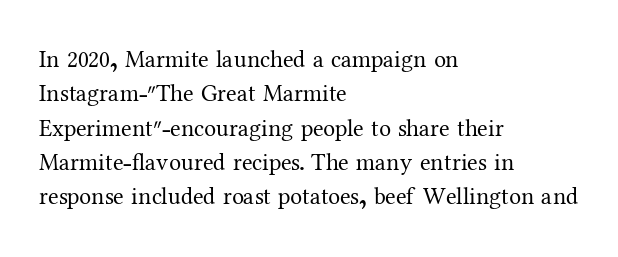
{"italic": "no", "bold": "no", "underline": "no", "align": "left", "line_spacing": "normal", "line_spacing_ratio": 1.43, "letter_spacing": "normal", "letter_spacing_em": 0.0, "glyph_px": 24}
